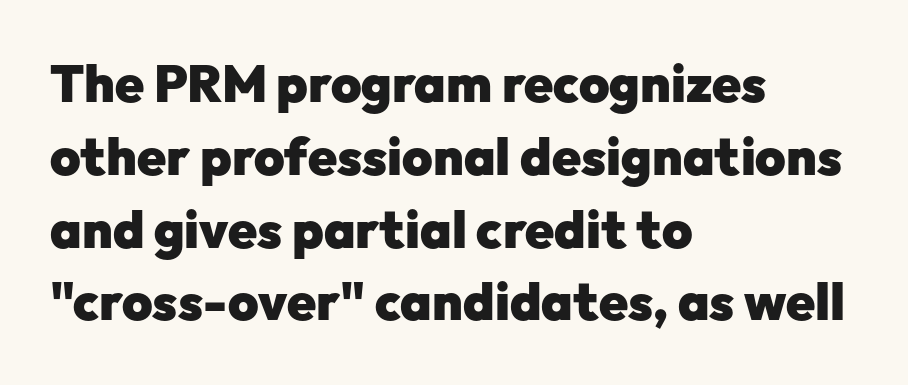
{"serif": "no", "italic": "no", "bold": "yes", "weight": "heavy", "width": "normal", "stroke_contrast": "low", "x_height": "medium", "monospaced": "no", "underline": "no", "align": "left", "line_spacing": "normal", "line_spacing_ratio": 1.4, "letter_spacing": "normal", "letter_spacing_em": 0.0, "glyph_px": 52}
